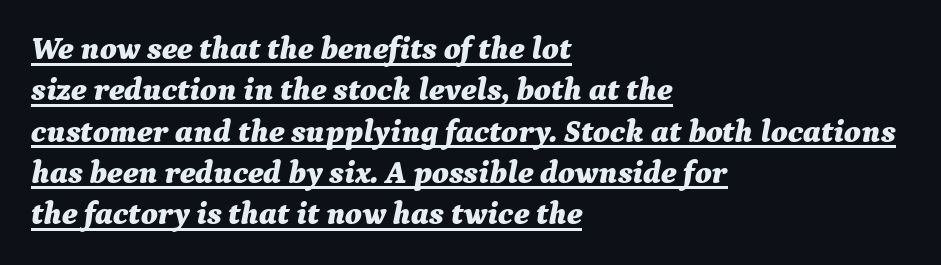
Q: Is the text bold? A: Yes.
Q: Is the text italic (slanted)? A: Yes, it leans right by about 9 degrees.
Q: Is the text underlined? A: Yes.
Q: How is the paragraph aligned? A: Left-aligned.
Q: Is the spacing between letters normal or unusually wide? A: Normal.
Q: Is the spacing between lines tight, normal or loose? A: Normal.
Q: Width (condensed, normal, or wide)? A: Normal.
Q: Stroke contrast? A: Medium.
Q: x-height? A: Medium.
Q: Monospaced? A: No.
